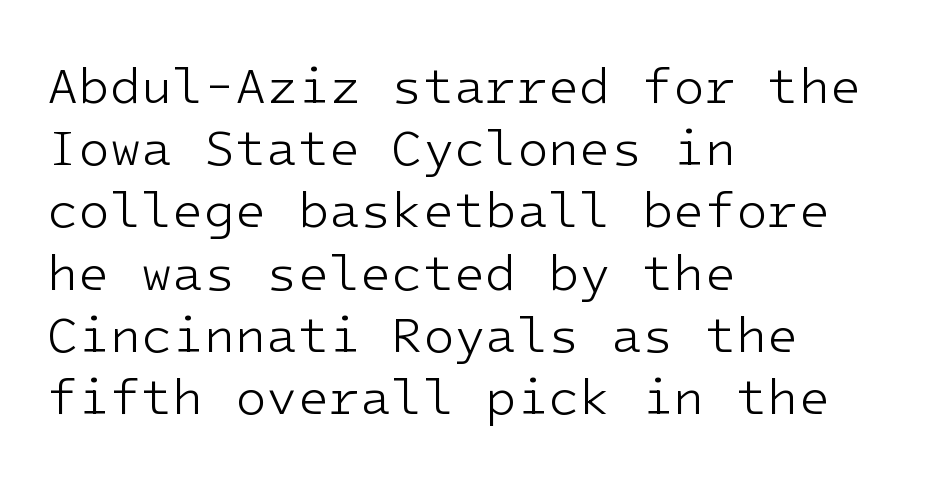
The image shows 51 px light sans-serif type, upright, monospaced; set left-aligned, line spacing 1.22x, normal letter spacing, not underlined; low stroke contrast and a medium x-height.
